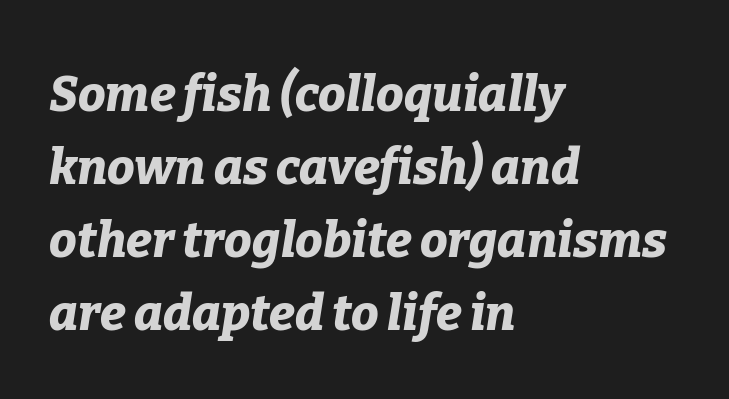
The image shows 49 px bold type, italic (leaning right); set left-aligned, normal line spacing (1.49x), normal letter spacing, not underlined; low stroke contrast and a medium x-height.
